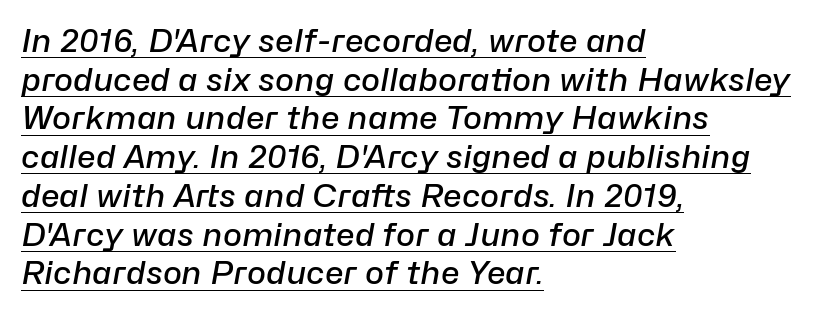
The image shows 32 px semibold type, italic (leaning right); set left-aligned, line spacing 1.21x, normal letter spacing, underlined; low stroke contrast and a medium x-height.
